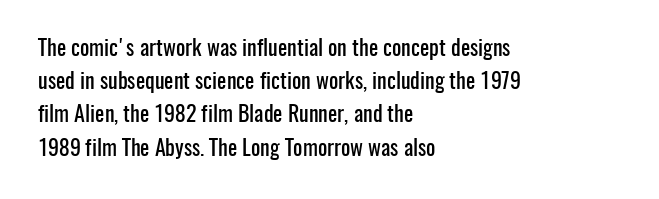
The image shows 22 px text type, upright; set left-aligned, normal line spacing (1.51x), normal letter spacing, not underlined.
